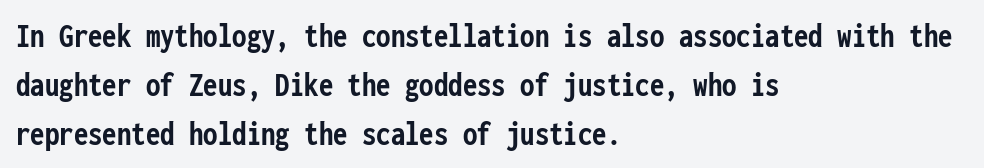
{"serif": "no", "italic": "no", "bold": "yes", "weight": "semibold", "width": "condensed", "stroke_contrast": "low", "x_height": "medium", "monospaced": "yes", "underline": "no", "align": "left", "line_spacing": "normal", "line_spacing_ratio": 1.36, "letter_spacing": "normal", "letter_spacing_em": 0.0, "glyph_px": 36}
